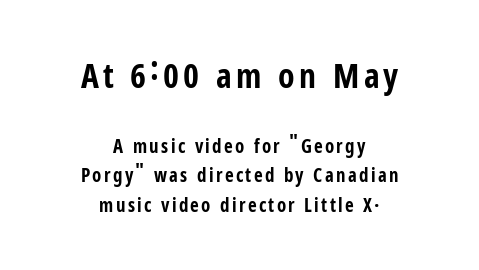
Interline gaps are of average width in this sample. Characters remain perfectly vertical along every line. Where is the straight margin? There isn't one; the lines are centered. On the weight axis this lands at bold, roughly 700. Bare-footed words on every line. Looks like regular typesetting: each glyph gets only the width it needs.
